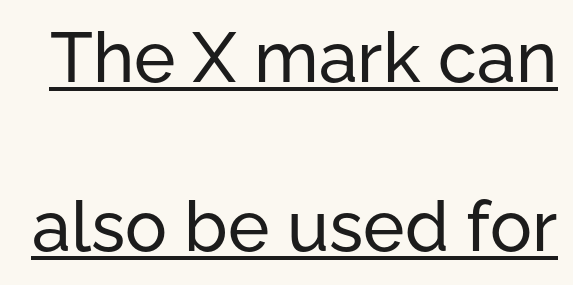
Proportional: the letters do not fall into vertical columns. Each letter's strokes conclude bluntly, with no projecting serifs. Here the glyphs are tracked normally, forming tight word shapes. This block would shrink considerably if given ordinary leading; it's expanded now. Upright lettering throughout. The rendered words wear a rule along their underside.
